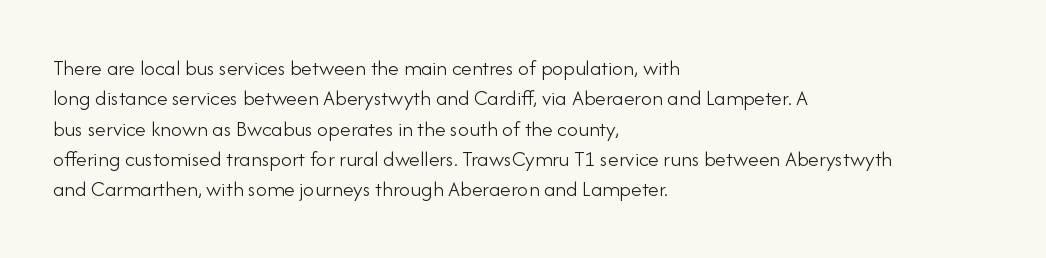
Q: Is the text bold? A: No.
Q: Is the text italic (slanted)? A: No, it is upright.
Q: Is the text underlined? A: No.
Q: How is the paragraph aligned? A: Left-aligned.
Q: Is the spacing between letters normal or unusually wide? A: Normal.
Q: Is the spacing between lines tight, normal or loose? A: Normal.
